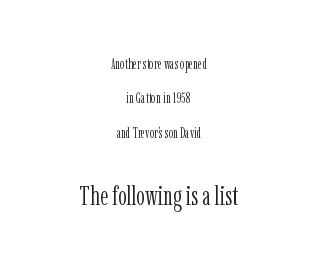
Vertically, the passage feels expansive, rows floating well apart. The font is comparable to plain body text, perhaps lighter. Ordinary non-slanted type is in use. Only glyphs here, with clear space below each row.
